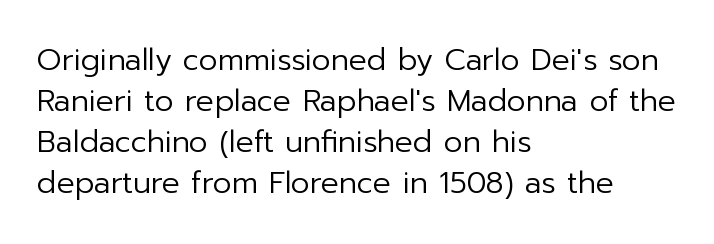
{"serif": "no", "italic": "no", "bold": "no", "weight": "regular", "width": "normal", "stroke_contrast": "low", "x_height": "medium", "monospaced": "no", "underline": "no", "align": "left", "line_spacing": "normal", "line_spacing_ratio": 1.37, "letter_spacing": "normal", "letter_spacing_em": 0.0, "glyph_px": 30}
